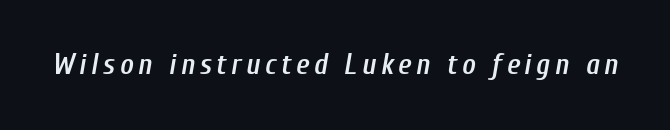
The image shows 29 px semibold, condensed type, italic (leaning right); set not underlined; low stroke contrast and a medium x-height.
